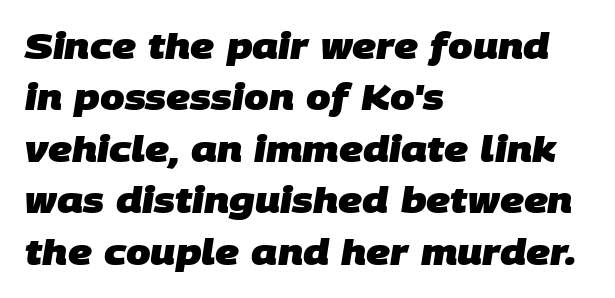
The image shows 35 px heavy sans-serif type; set left-aligned, normal line spacing (1.47x), normal letter spacing, not underlined; low stroke contrast and a large x-height.
